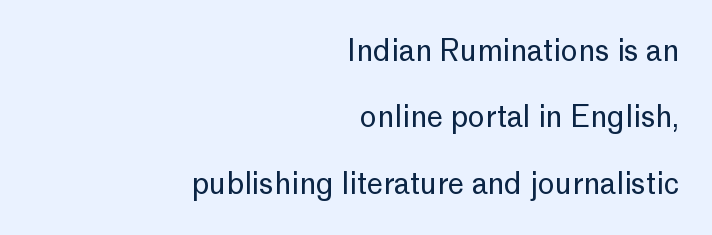
If you measured baseline to baseline, you'd find a long distance. Think standard paragraph weight, or any step lighter than that. Underline: absent. The characters display no serif detailing; their extremities are plain. The letters advance in unequal steps, a hallmark of proportional type.
